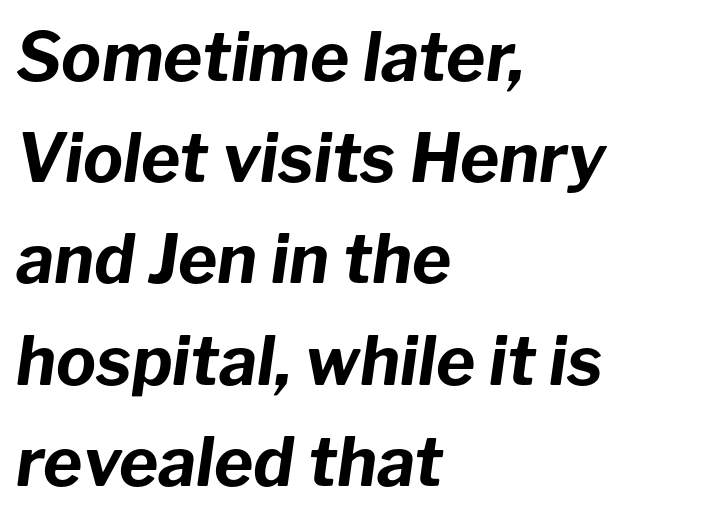
Q: Is the text bold? A: Yes.
Q: Is the text italic (slanted)? A: Yes, it leans right by about 8 degrees.
Q: Is the text underlined? A: No.
Q: How is the paragraph aligned? A: Left-aligned.
Q: Is the spacing between letters normal or unusually wide? A: Normal.
Q: Is the spacing between lines tight, normal or loose? A: Normal.
Q: Width (condensed, normal, or wide)? A: Normal.
Q: Stroke contrast? A: Low.
Q: x-height? A: Medium.
Q: Monospaced? A: No.
